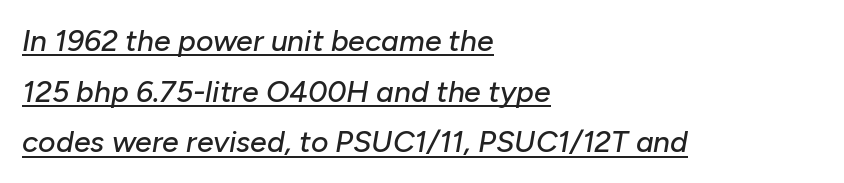
Q: Is the text italic (slanted)? A: Yes, it leans right by about 10 degrees.
Q: Is the text underlined? A: Yes.
Q: How is the paragraph aligned? A: Left-aligned.
Q: Is the spacing between letters normal or unusually wide? A: Normal.
Q: Is the spacing between lines tight, normal or loose? A: Normal.
Q: Width (condensed, normal, or wide)? A: Normal.
Q: Stroke contrast? A: Low.
Q: x-height? A: Medium.
Q: Monospaced? A: No.
